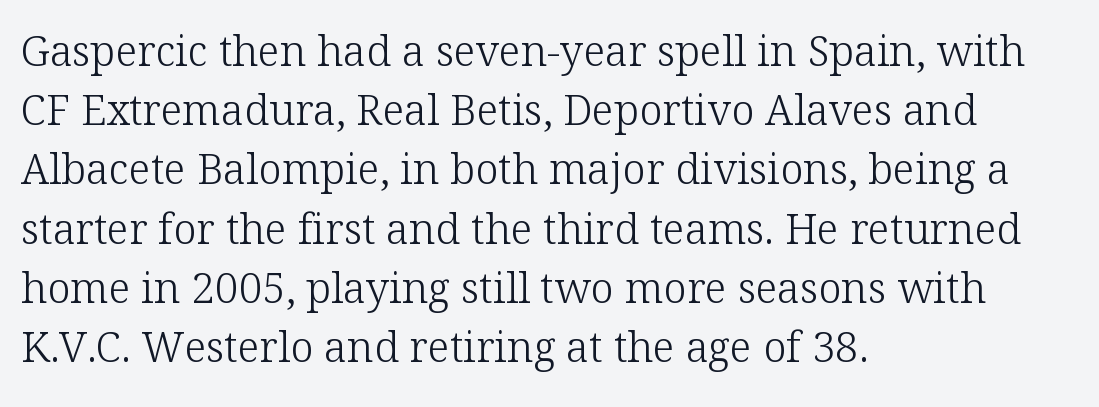
A typesetter would mark this as roman, not italic. Note the varied advance widths — an 'i' is clearly narrower than an 'm'. Casual observation: everything's shoved over to the left. The tracking reads as untouched default to a designer's eye.
